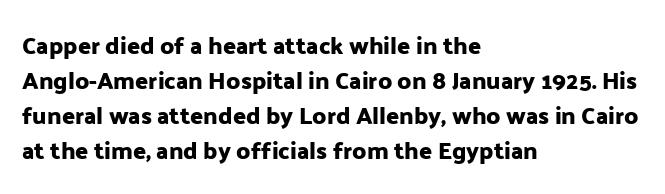
The image shows 24 px text type, upright; set left-aligned, normal line spacing (1.46x), normal letter spacing, not underlined.
